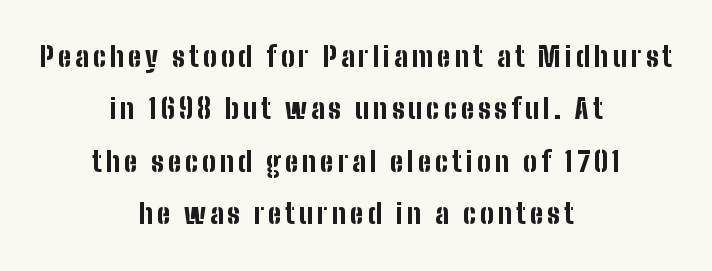
Notice how the stems are strictly vertical — no italics here. These lines stand farther apart than default settings would place them. The strip under each line holds only bare page. Each line is balanced around a shared central axis. The typesetting leans heavy: a genuine bold.
